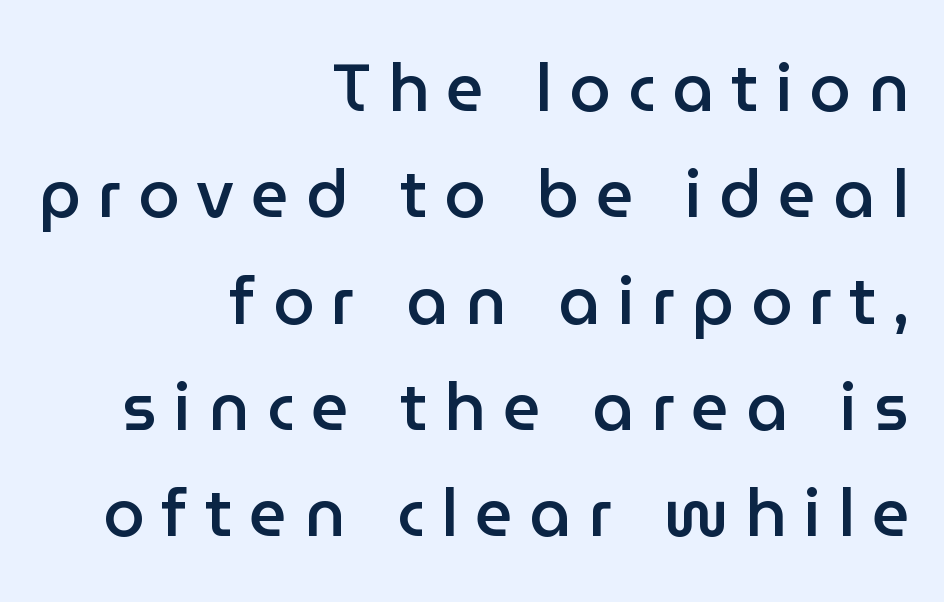
A typesetter would call this heavily tracked-out type. Check under the words: just untouched page. This rendering uses right alignment, leaving the left contour irregular. One glance says typical: line gaps are just what's usual.
